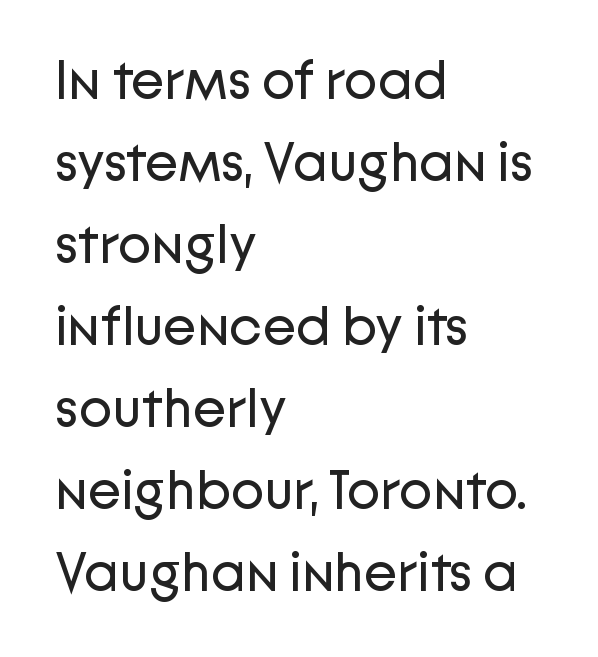
The image shows 55 px regular-weight sans-serif type, upright; set left-aligned, normal line spacing (1.49x), normal letter spacing, not underlined; low stroke contrast and a medium x-height.
